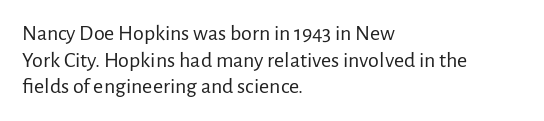
Q: Is the text bold? A: No.
Q: Is the text italic (slanted)? A: No, it is upright.
Q: Is the text underlined? A: No.
Q: How is the paragraph aligned? A: Left-aligned.
Q: Is the spacing between letters normal or unusually wide? A: Normal.
